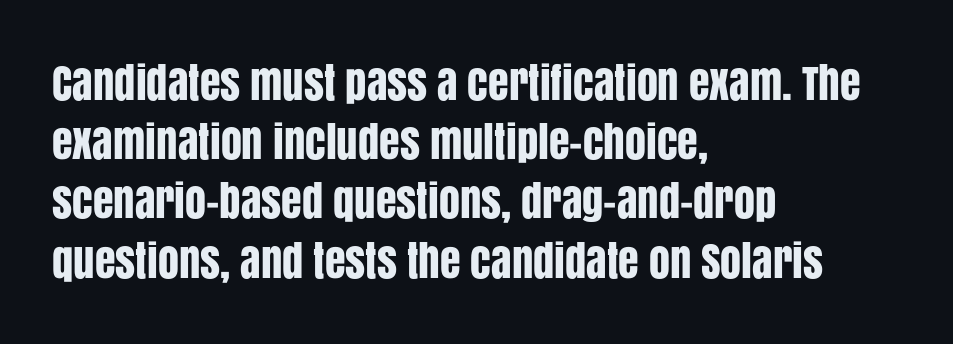
{"serif": "no", "italic": "no", "width": "condensed", "stroke_contrast": "low", "x_height": "large", "monospaced": "no", "underline": "no", "align": "left", "line_spacing": "normal", "line_spacing_ratio": 1.41, "letter_spacing": "normal", "letter_spacing_em": 0.0, "glyph_px": 42}
